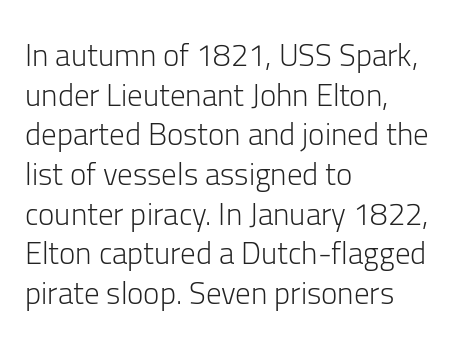
Q: Is the text bold? A: No.
Q: Is the text italic (slanted)? A: No, it is upright.
Q: Is the typeface a serif or a sans-serif typeface? A: Sans-serif.
Q: Is the text underlined? A: No.
Q: How is the paragraph aligned? A: Left-aligned.
Q: Is the spacing between letters normal or unusually wide? A: Normal.
Q: Is the spacing between lines tight, normal or loose? A: Normal.
Q: Width (condensed, normal, or wide)? A: Normal.
Q: Stroke contrast? A: Low.
Q: x-height? A: Medium.
Q: Monospaced? A: No.
